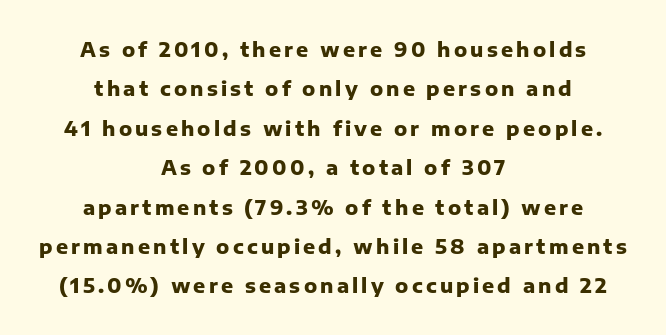
{"italic": "no", "bold": "yes", "underline": "no", "align": "center", "line_spacing": "loose", "line_spacing_ratio": 1.97, "glyph_px": 20}
